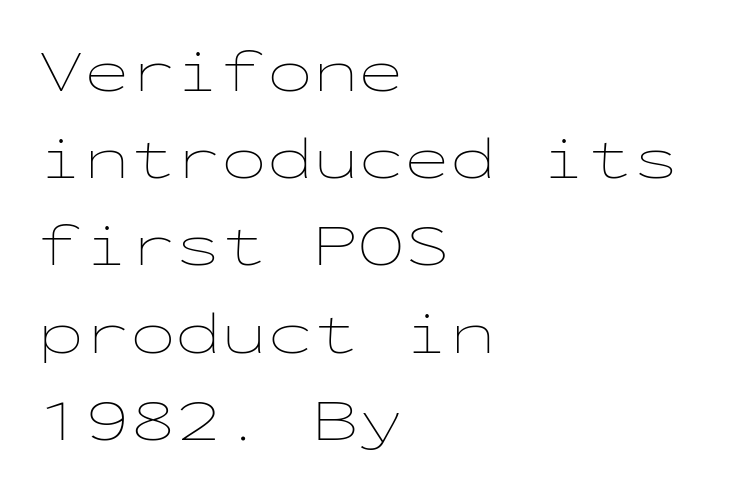
The image shows 61 px thin, wide type, upright, monospaced; set left-aligned, normal line spacing (1.43x), normal letter spacing, not underlined; low stroke contrast and a medium x-height.
